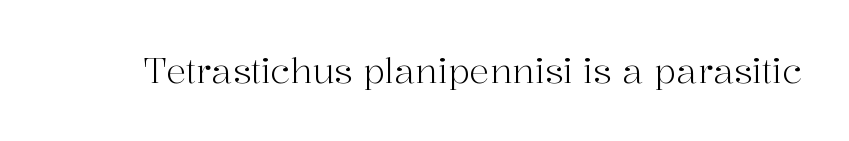
The image shows 34 px light serif type, upright; set normal letter spacing, not underlined; high stroke contrast and a medium x-height.
